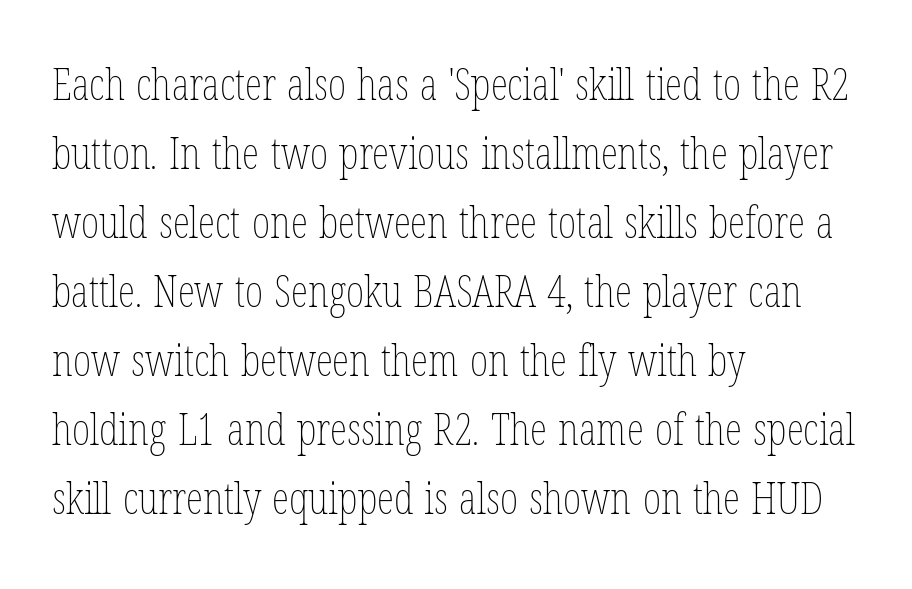
{"italic": "no", "bold": "no", "weight": "thin", "width": "condensed", "stroke_contrast": "low", "x_height": "medium", "monospaced": "no", "underline": "no", "align": "left", "line_spacing": "normal", "line_spacing_ratio": 1.57, "letter_spacing": "normal", "letter_spacing_em": 0.0, "glyph_px": 44}
